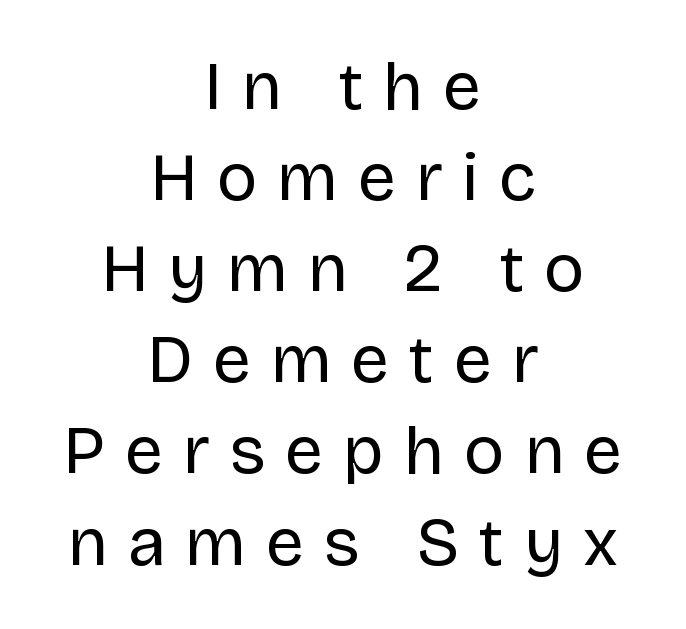
{"serif": "no", "italic": "no", "bold": "no", "weight": "regular", "width": "normal", "stroke_contrast": "low", "x_height": "large", "monospaced": "no", "underline": "no", "align": "center", "line_spacing": "normal", "line_spacing_ratio": 1.34, "letter_spacing": "wide", "letter_spacing_em": 0.29, "glyph_px": 68}
